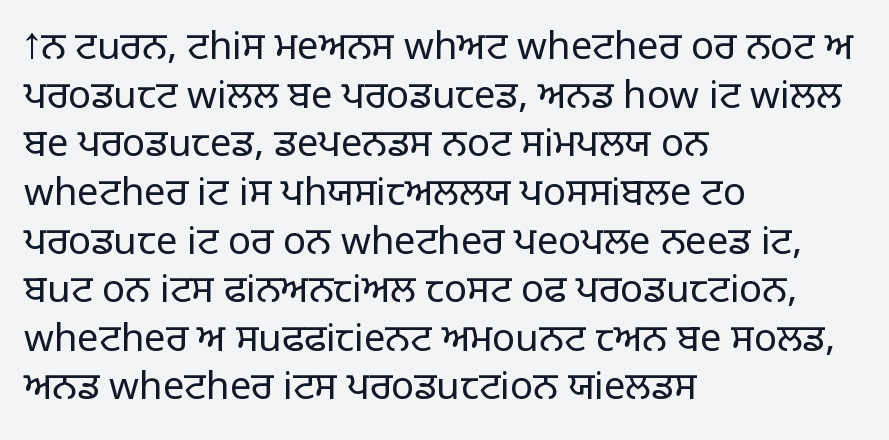
Q: Is the text bold? A: No.
Q: Is the text italic (slanted)? A: No, it is upright.
Q: Is the typeface a serif or a sans-serif typeface? A: Sans-serif.
Q: Is the text underlined? A: No.
Q: How is the paragraph aligned? A: Left-aligned.
Q: Is the spacing between letters normal or unusually wide? A: Normal.
Q: Is the spacing between lines tight, normal or loose? A: Normal.
Q: Width (condensed, normal, or wide)? A: Normal.
Q: Stroke contrast? A: Low.
Q: x-height? A: Large.
Q: Monospaced? A: No.
